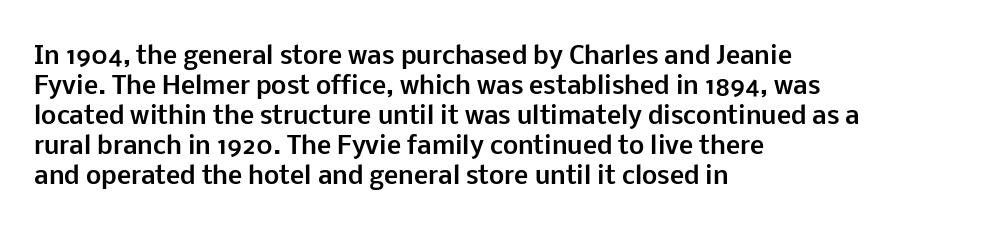
{"italic": "no", "bold": "yes", "underline": "no", "align": "left", "line_spacing": "normal", "line_spacing_ratio": 1.25, "letter_spacing": "normal", "letter_spacing_em": 0.0, "glyph_px": 24}
